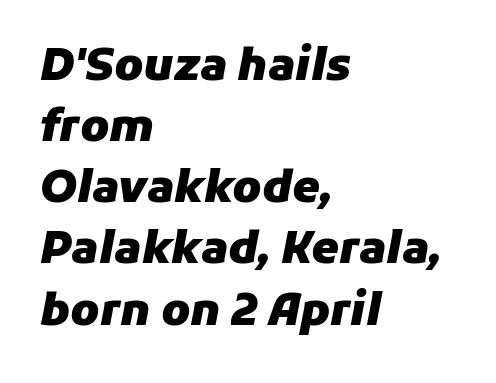
Q: Is the text bold? A: Yes.
Q: Is the text italic (slanted)? A: Yes, it leans right by about 11 degrees.
Q: Is the text underlined? A: No.
Q: How is the paragraph aligned? A: Left-aligned.
Q: Is the spacing between letters normal or unusually wide? A: Normal.
Q: Is the spacing between lines tight, normal or loose? A: Normal.
Q: Width (condensed, normal, or wide)? A: Normal.
Q: Stroke contrast? A: Low.
Q: x-height? A: Medium.
Q: Monospaced? A: No.
